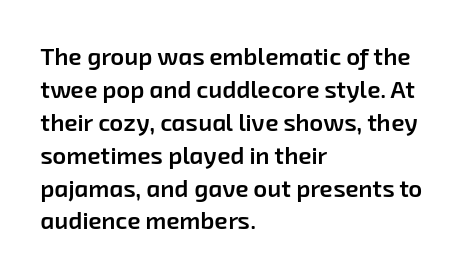
Caption: standard tracking, unaltered. Glance below the letters and you will spot only blank space. Horizontal alignment here is leftward, the default for most running prose. The passage shown stacks its lines at a standard gap.
